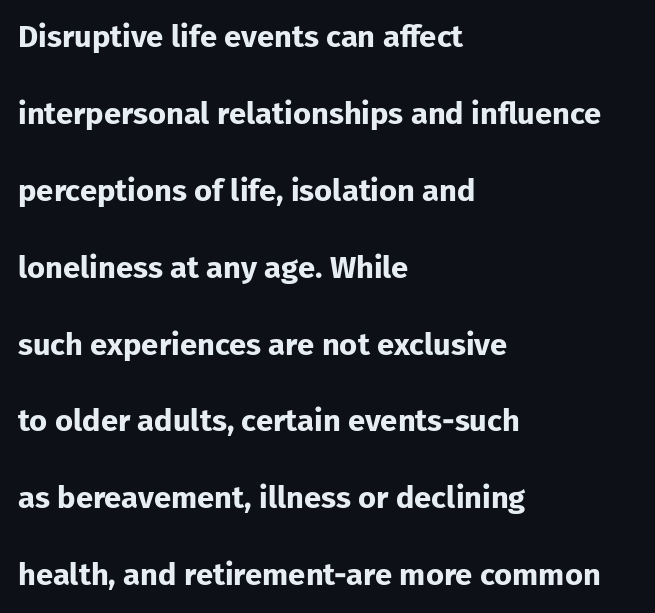
Heavy, bold letterforms. Reading down the column, the eye jumps a long way to each next line. If you drew a ruler down the left edge, every line would touch it. The type sits square on the baseline with zero lean. Proportional: the letters do not fall into vertical columns. In terms of letterspacing, this is plain default setting.
